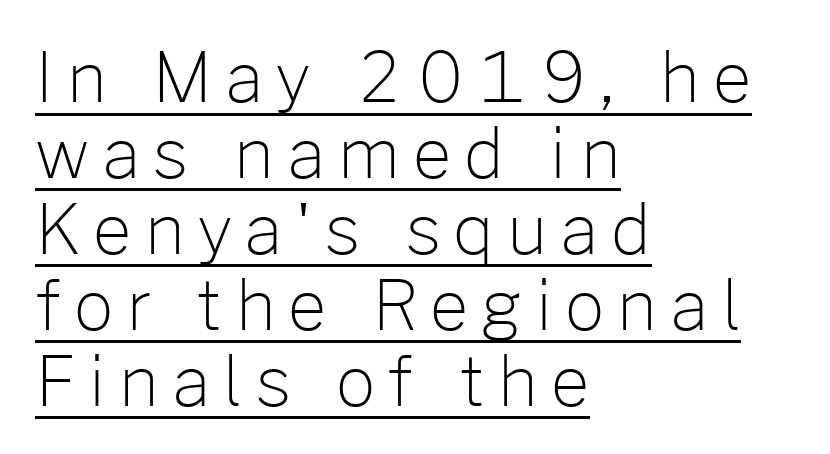
Q: Is the text bold? A: No.
Q: Is the text italic (slanted)? A: No, it is upright.
Q: Is the typeface a serif or a sans-serif typeface? A: Sans-serif.
Q: Is the text underlined? A: Yes.
Q: How is the paragraph aligned? A: Left-aligned.
Q: Is the spacing between lines tight, normal or loose? A: Tight.
Q: Width (condensed, normal, or wide)? A: Normal.
Q: Stroke contrast? A: Low.
Q: x-height? A: Medium.
Q: Monospaced? A: No.
